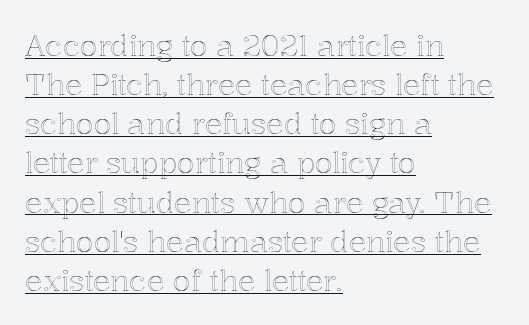
The image shows 29 px text type, upright; set left-aligned, normal line spacing (1.35x), normal letter spacing, underlined; a medium x-height.
